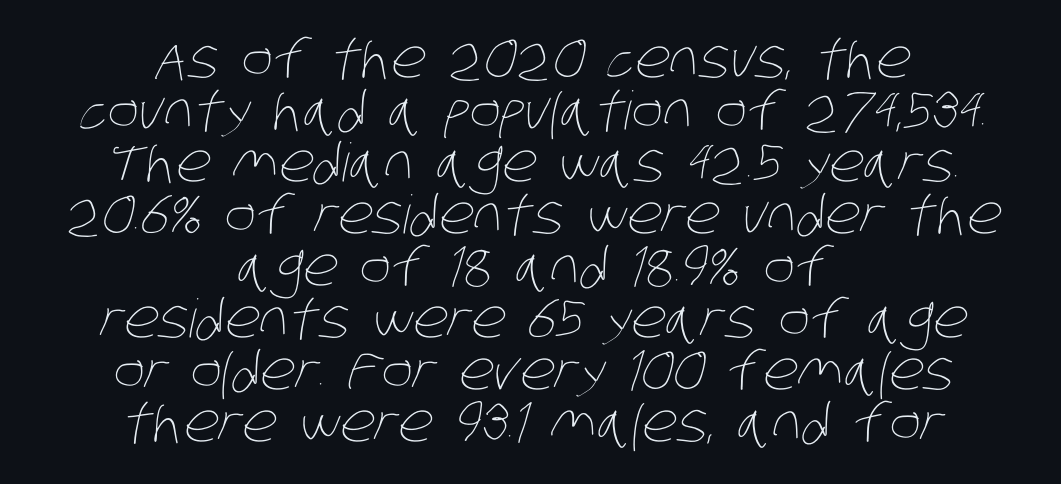
The letterforms sit at book weight or below. How would I describe the line gaps? Narrow and economical. Both edges are ragged and mirror each other, which tells us the setting is centered. The rendering keeps characters at their native spacing. The rendering uses natural spacing where letterforms have individual widths. Underlining? Definitely not there.
